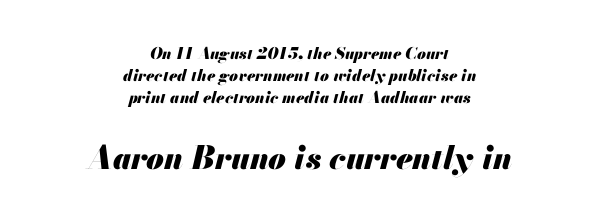
{"italic": "yes", "lean": "right", "slant_degrees": 13, "bold": "yes", "weight": "heavy", "width": "normal", "stroke_contrast": "medium", "x_height": "small", "monospaced": "no", "underline": "no", "align": "center", "line_spacing": "normal", "line_spacing_ratio": 1.39, "letter_spacing": "normal", "letter_spacing_em": 0.0, "larger_block": "second", "size_ratio": 2.0, "glyph_px": 32}
